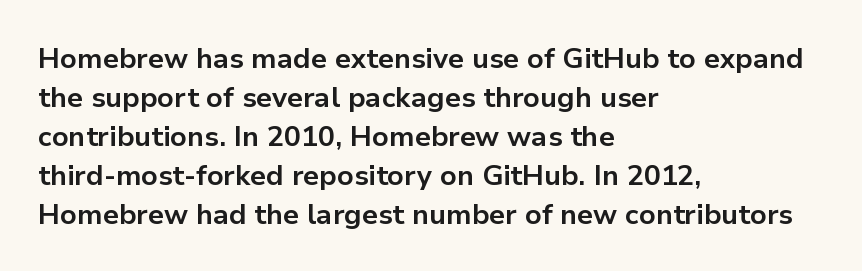
Q: Is the text bold? A: Yes.
Q: Is the text italic (slanted)? A: No, it is upright.
Q: Is the typeface a serif or a sans-serif typeface? A: Sans-serif.
Q: Is the text underlined? A: No.
Q: How is the paragraph aligned? A: Left-aligned.
Q: Is the spacing between letters normal or unusually wide? A: Normal.
Q: Is the spacing between lines tight, normal or loose? A: Normal.
Q: Width (condensed, normal, or wide)? A: Normal.
Q: Stroke contrast? A: Low.
Q: x-height? A: Medium.
Q: Monospaced? A: No.
